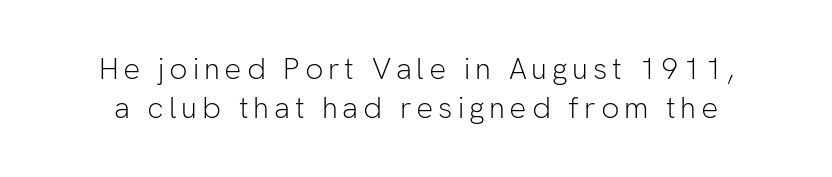
{"serif": "no", "italic": "no", "bold": "no", "weight": "light", "width": "normal", "stroke_contrast": "low", "x_height": "medium", "monospaced": "no", "underline": "no", "line_spacing": "normal", "line_spacing_ratio": 1.29, "glyph_px": 30}
